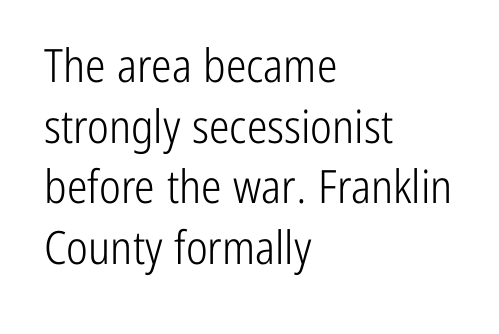
{"serif": "no", "italic": "no", "bold": "no", "weight": "light", "width": "condensed", "stroke_contrast": "low", "x_height": "medium", "monospaced": "no", "underline": "no", "align": "left", "line_spacing": "normal", "line_spacing_ratio": 1.32, "letter_spacing": "normal", "letter_spacing_em": 0.0, "glyph_px": 46}
